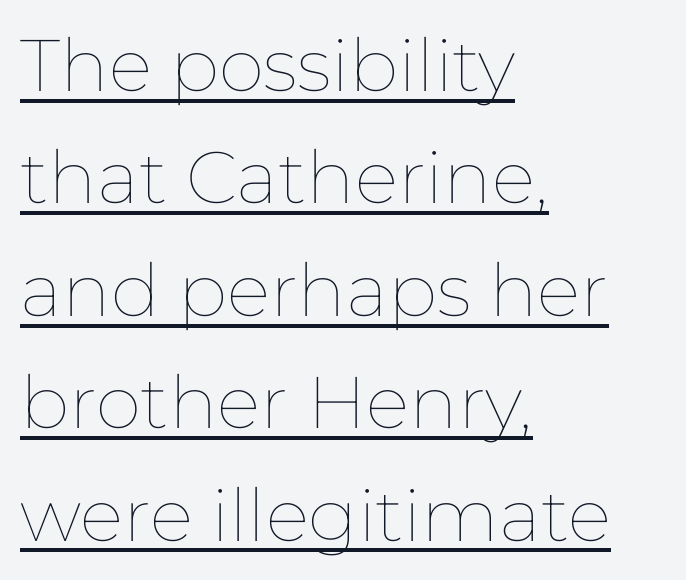
In CSS terms this would be text-align: left. If you measured baseline to baseline, you'd find a middling distance. The typesetter has applied underlining to the passage shown. These lines were composed using upright roman letters. Is this a heavy cut? Hardly; it is regular or lighter.
